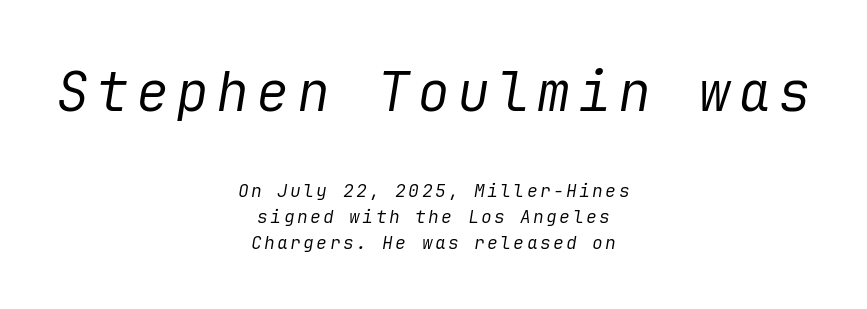
Summary of vertical rhythm: regular, with standard interline spacing. The passage shown begins with its larger block and ends with its smaller one. Caption: multi-line text, centered on the measure. Letters have the restrained weight of plain body copy at most.
